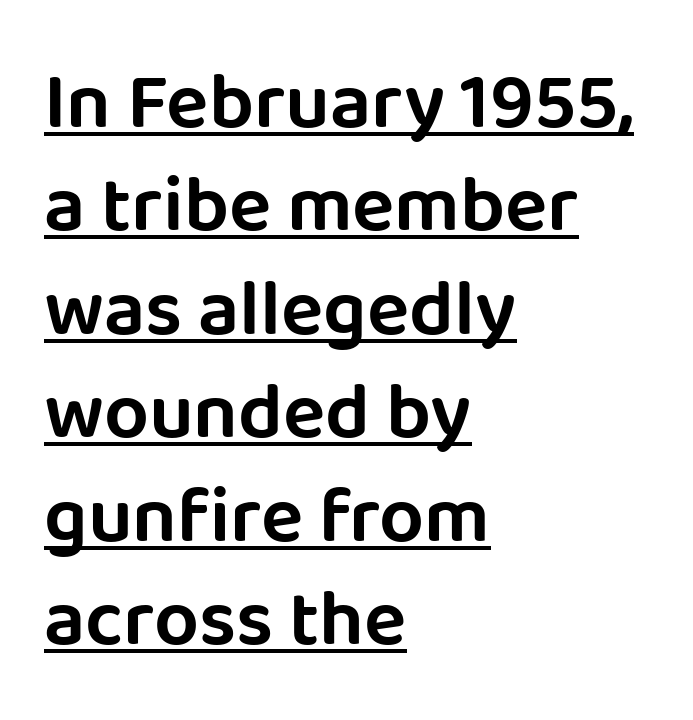
The image shows 79 px sans-serif type, upright; set left-aligned, normal line spacing (1.31x), normal letter spacing, underlined; low stroke contrast and a large x-height.
